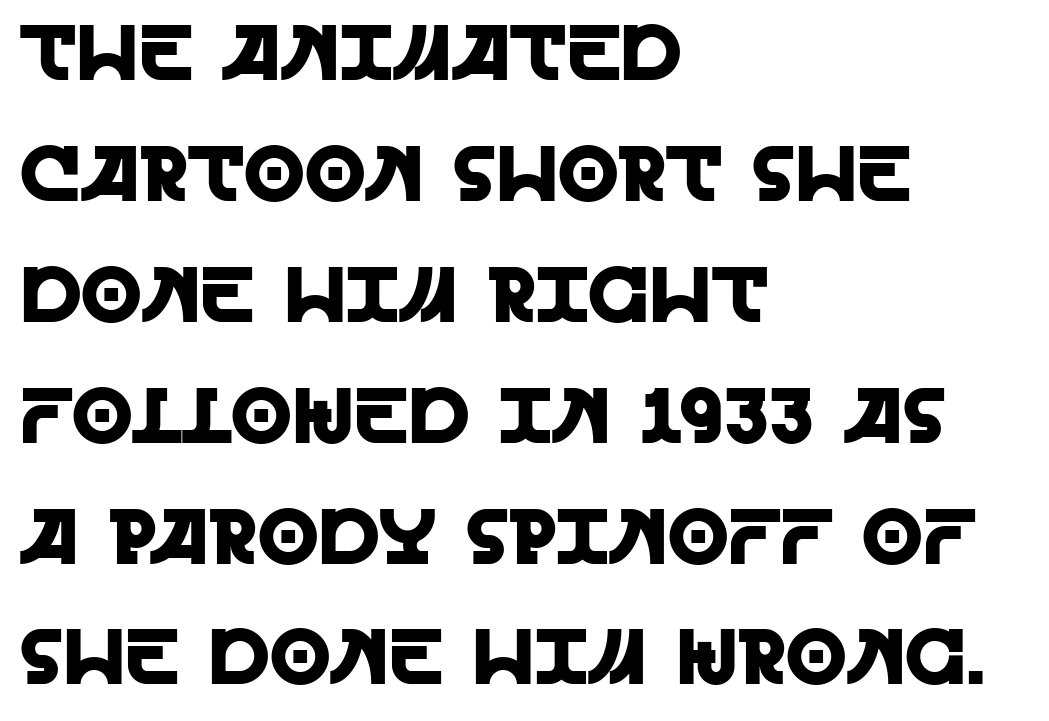
Is this a fixed-width face? No — the glyphs have proportional, varying widths. Plain, unruled lines of type. The letters carry no serifs — their stems end cleanly without finishing strokes. This is roman type, the default non-slanted kind.
